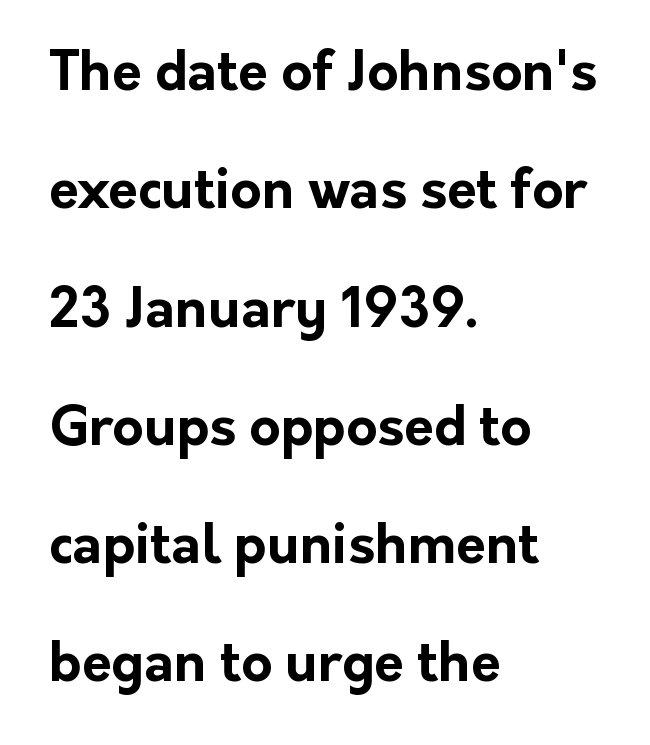
Q: Is the text bold? A: Yes.
Q: Is the text italic (slanted)? A: No, it is upright.
Q: Is the typeface a serif or a sans-serif typeface? A: Sans-serif.
Q: Is the text underlined? A: No.
Q: How is the paragraph aligned? A: Left-aligned.
Q: Is the spacing between letters normal or unusually wide? A: Normal.
Q: Is the spacing between lines tight, normal or loose? A: Loose.
Q: Width (condensed, normal, or wide)? A: Normal.
Q: Stroke contrast? A: Low.
Q: x-height? A: Medium.
Q: Monospaced? A: No.
